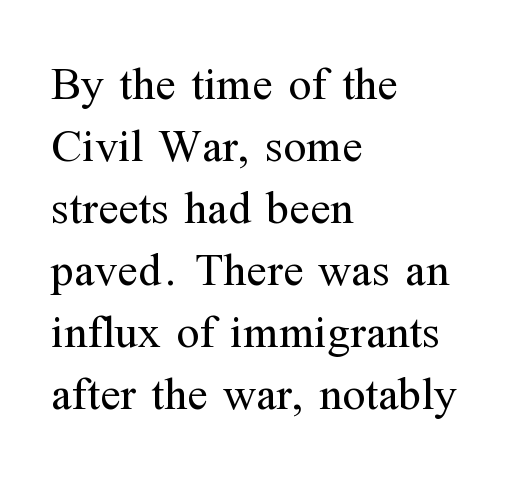
{"serif": "yes", "italic": "no", "bold": "no", "weight": "regular", "width": "normal", "stroke_contrast": "medium", "x_height": "medium", "monospaced": "no", "underline": "no", "align": "left", "line_spacing": "normal", "line_spacing_ratio": 1.32, "letter_spacing": "normal", "letter_spacing_em": 0.0, "glyph_px": 47}
